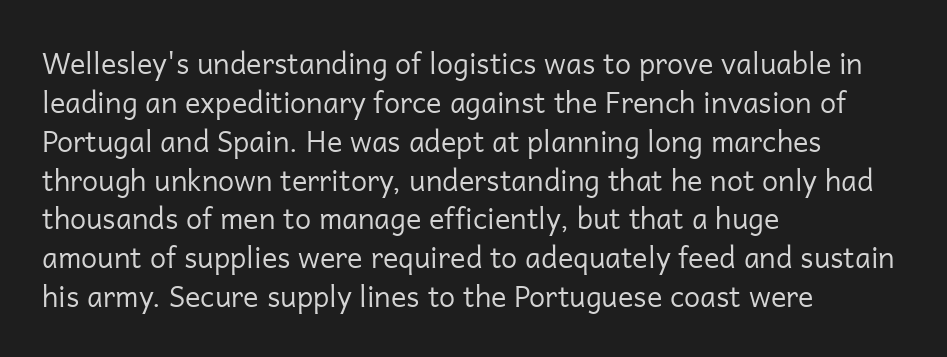
Q: Is the text bold? A: No.
Q: Is the text italic (slanted)? A: No, it is upright.
Q: Is the typeface a serif or a sans-serif typeface? A: Sans-serif.
Q: Is the text underlined? A: No.
Q: How is the paragraph aligned? A: Left-aligned.
Q: Is the spacing between letters normal or unusually wide? A: Normal.
Q: Is the spacing between lines tight, normal or loose? A: Normal.
Q: Width (condensed, normal, or wide)? A: Normal.
Q: Stroke contrast? A: Low.
Q: x-height? A: Medium.
Q: Monospaced? A: No.
